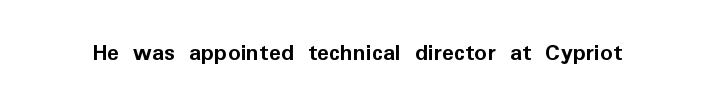
{"italic": "no", "bold": "yes", "underline": "no", "letter_spacing": "normal", "letter_spacing_em": 0.0, "glyph_px": 25}
